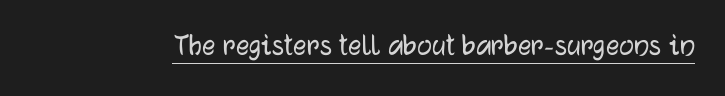
Glance below the letters and you will spot a drawn line. What stands out about the letter spacing? Nothing — it is the standard amount. The face used here is proportionally spaced, like ordinary book or web type. Font category for this specimen: sans-serif. It's the straight-up-and-down kind of type.
